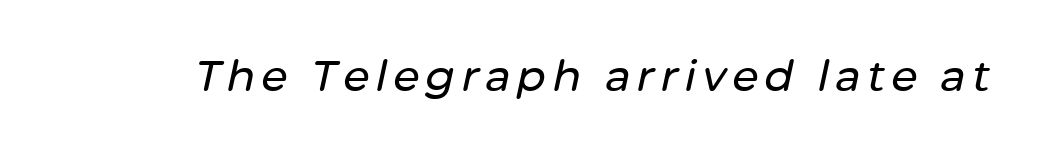
In terms of posture, this sample is oblique. The passage shown is not underscored anywhere. Spacing verdict: proportional, widths tailored to each character.
